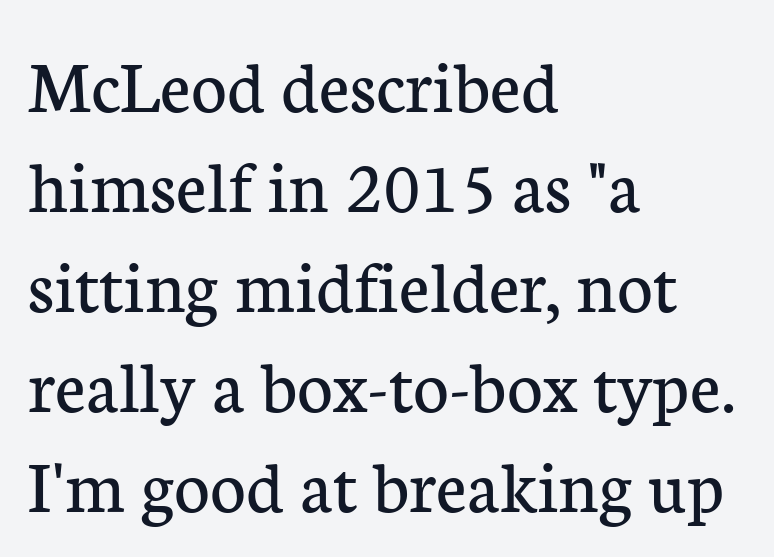
The image shows 77 px regular-weight serif type, upright; set left-aligned, normal line spacing (1.3x), normal letter spacing, not underlined; low stroke contrast and a medium x-height.
